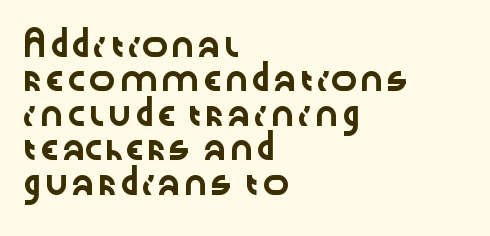
Q: Is the text italic (slanted)? A: No, it is upright.
Q: Is the text underlined? A: No.
Q: How is the paragraph aligned? A: Left-aligned.
Q: Is the spacing between letters normal or unusually wide? A: Normal.
Q: Is the spacing between lines tight, normal or loose? A: Normal.
